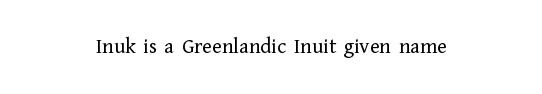
{"italic": "no", "bold": "no", "underline": "no", "align": "center", "letter_spacing": "normal", "letter_spacing_em": 0.0, "glyph_px": 22}
